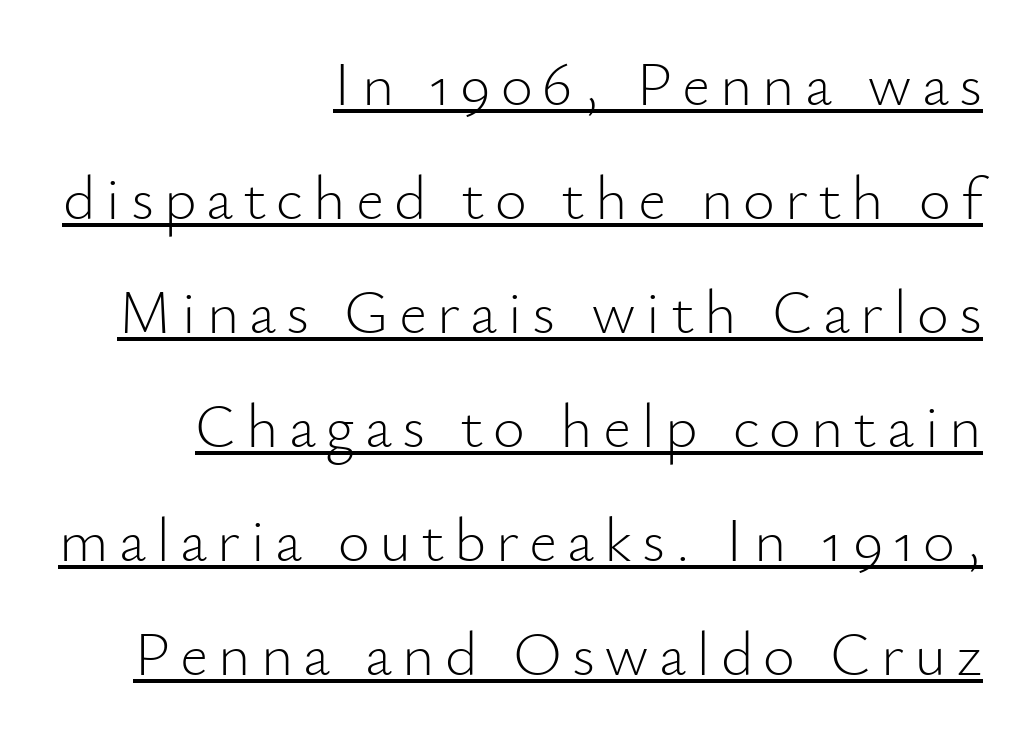
{"serif": "no", "italic": "no", "bold": "no", "weight": "light", "width": "normal", "stroke_contrast": "low", "x_height": "small", "monospaced": "no", "underline": "yes", "align": "right", "line_spacing_ratio": 1.84, "glyph_px": 62}
